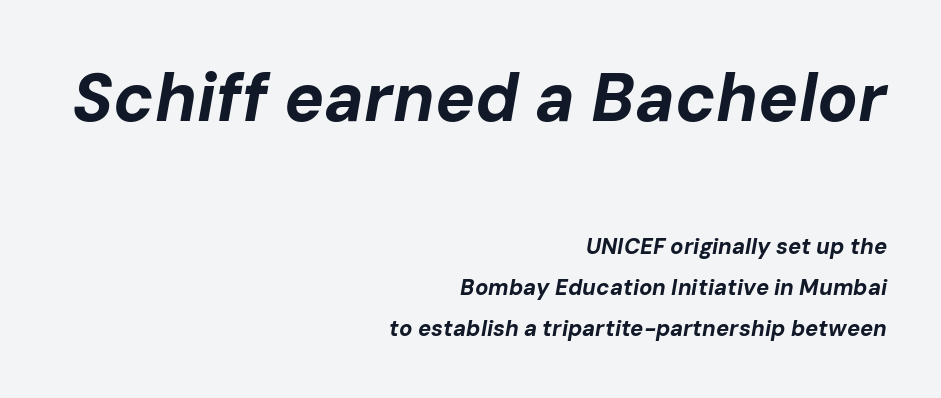
The image shows 67 px bold type, italic (leaning right); set right-aligned, line spacing 1.86x, normal letter spacing, not underlined; the first (top) block is 3.05x larger; low stroke contrast and a medium x-height.
